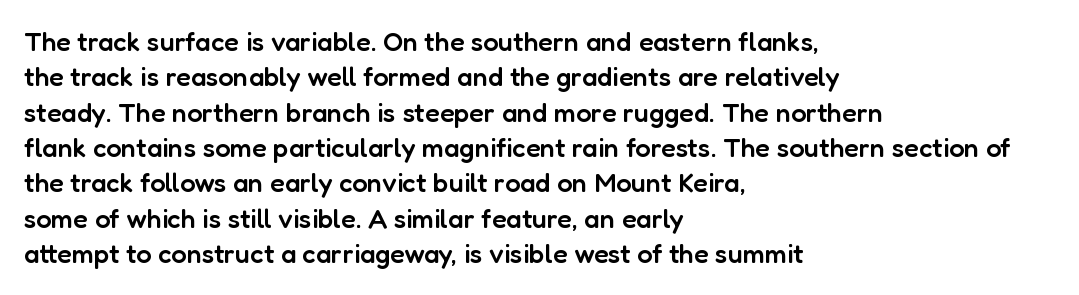
Nobody drew a line under any word here. In terms of leading, this rendering sits right in the middle. Typographic density is moderately raised because the face is semibold. Standard letterfit; no display-style spreading of the glyphs. The text block is weighted toward the left margin, trailing off unevenly rightward. The lettering stays uniformly vertical, giving the passage a roman look.
